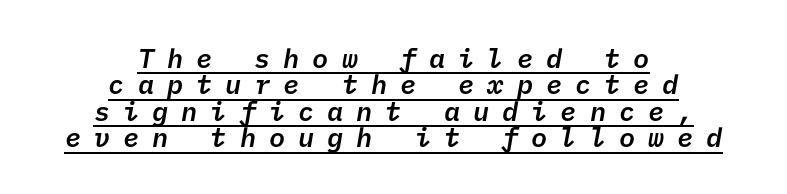
Q: Is the text bold? A: Semi-bold.
Q: Is the text underlined? A: Yes.
Q: How is the paragraph aligned? A: Centered.
Q: Is the spacing between letters normal or unusually wide? A: Unusually wide.
Q: Is the spacing between lines tight, normal or loose? A: Tight.
